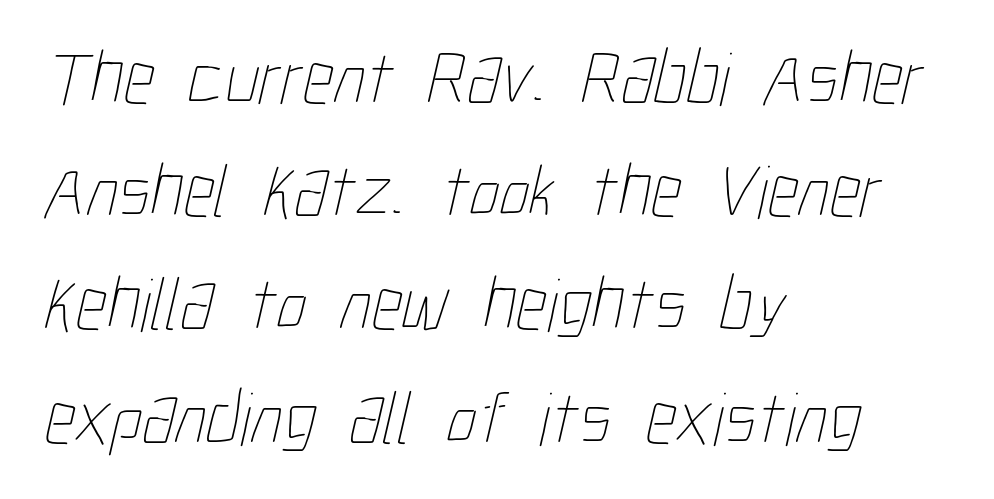
Q: Is the text bold? A: No.
Q: Is the text underlined? A: No.
Q: How is the paragraph aligned? A: Left-aligned.
Q: Is the spacing between letters normal or unusually wide? A: Normal.
Q: Is the spacing between lines tight, normal or loose? A: Normal.
Q: Width (condensed, normal, or wide)? A: Condensed.
Q: Stroke contrast? A: Low.
Q: x-height? A: Medium.
Q: Monospaced? A: No.
